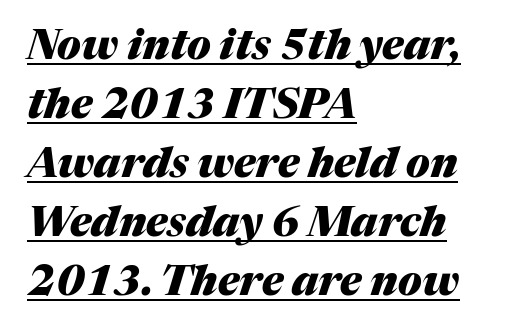
The image shows 41 px heavy type, italic (leaning right); set left-aligned, normal line spacing (1.44x), normal letter spacing, underlined; medium stroke contrast and a medium x-height.
